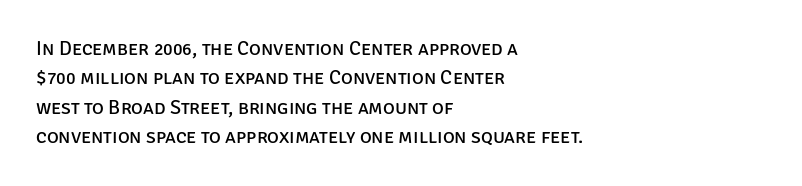
Q: Is the text bold? A: No.
Q: Is the text italic (slanted)? A: No, it is upright.
Q: Is the text underlined? A: No.
Q: How is the paragraph aligned? A: Left-aligned.
Q: Is the spacing between letters normal or unusually wide? A: Normal.
Q: Is the spacing between lines tight, normal or loose? A: Normal.
